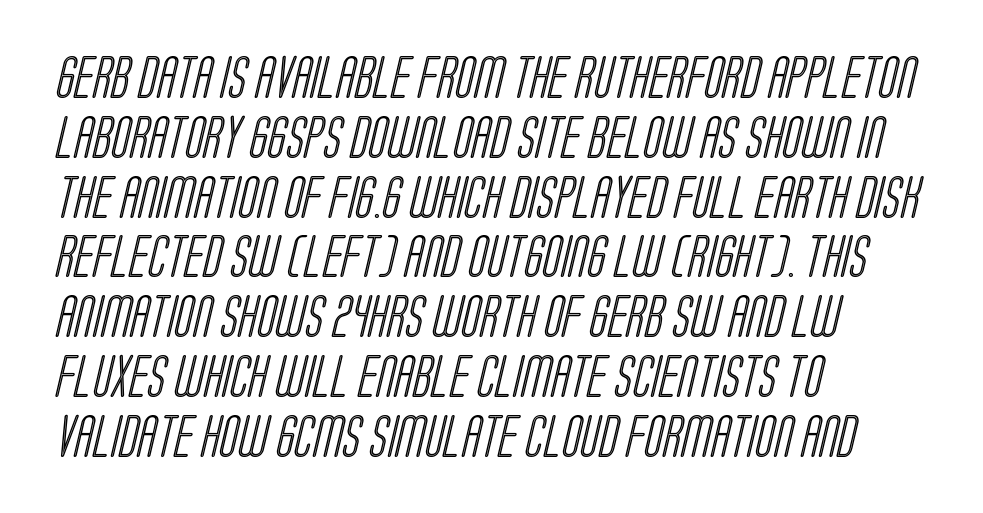
{"width": "condensed", "x_height": "large", "monospaced": "no", "underline": "no", "align": "left", "line_spacing": "normal", "line_spacing_ratio": 1.39, "letter_spacing": "normal", "letter_spacing_em": 0.0, "glyph_px": 43}
